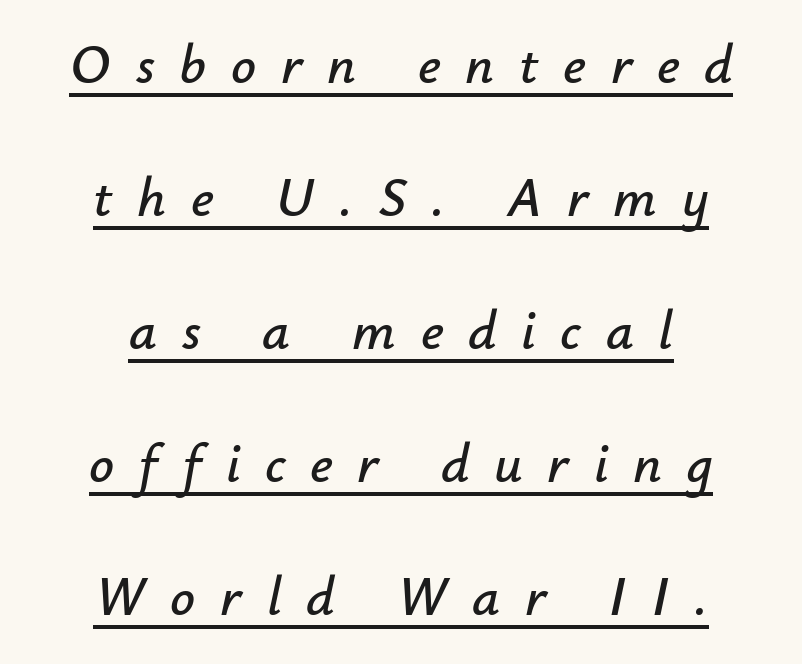
{"italic": "yes", "lean": "right", "slant_degrees": 12, "width": "normal", "stroke_contrast": "low", "x_height": "small", "monospaced": "no", "underline": "yes", "align": "center", "line_spacing": "loose", "line_spacing_ratio": 2.42, "letter_spacing": "wide", "letter_spacing_em": 0.45, "glyph_px": 55}
